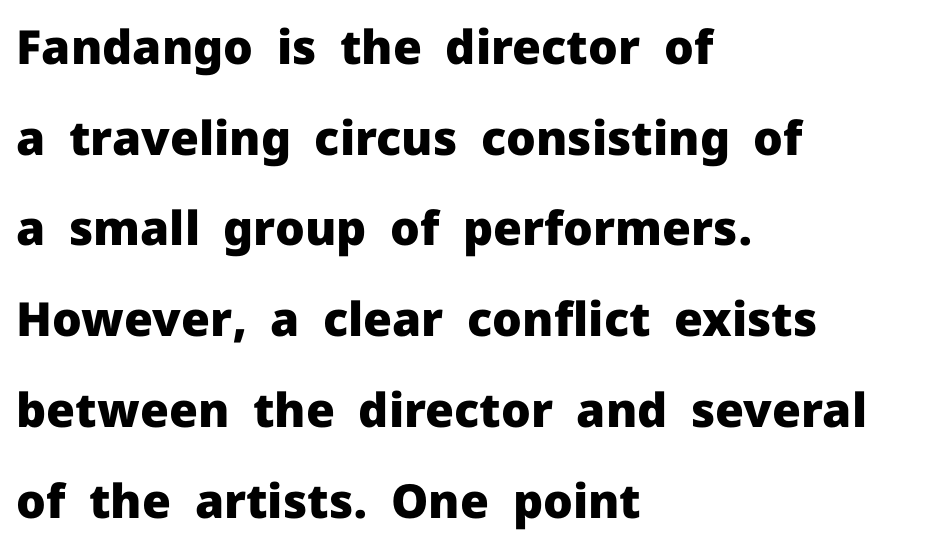
The image shows 47 px heavy sans-serif type, upright; set left-aligned, loose line spacing (1.93x), normal letter spacing, not underlined; low stroke contrast and a medium x-height.
